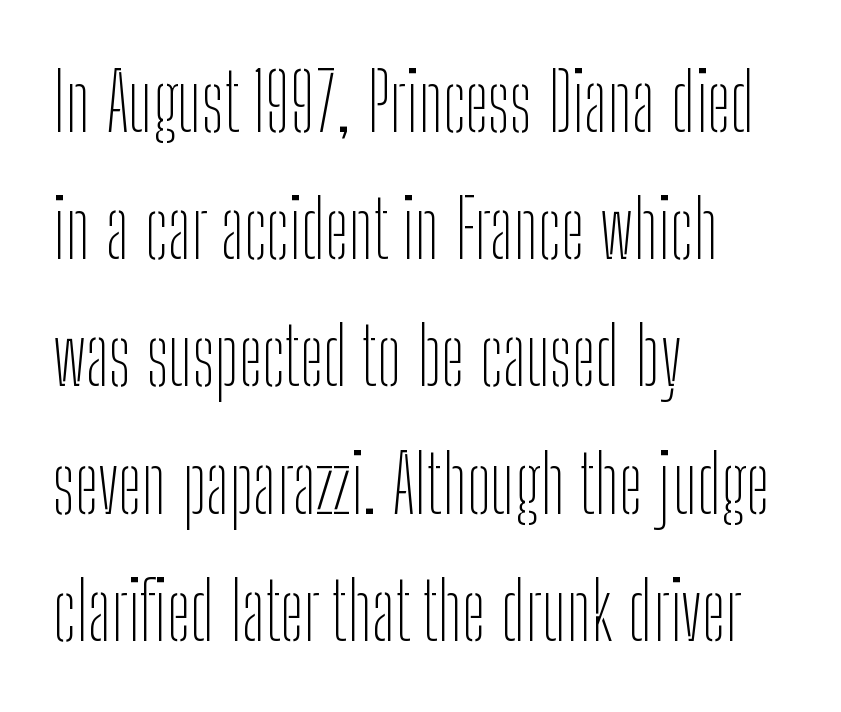
Q: Is the text bold? A: No.
Q: Is the text italic (slanted)? A: No, it is upright.
Q: Is the typeface a serif or a sans-serif typeface? A: Sans-serif.
Q: Is the text underlined? A: No.
Q: How is the paragraph aligned? A: Left-aligned.
Q: Is the spacing between letters normal or unusually wide? A: Normal.
Q: Is the spacing between lines tight, normal or loose? A: Normal.
Q: Width (condensed, normal, or wide)? A: Condensed.
Q: Stroke contrast? A: Low.
Q: x-height? A: Medium.
Q: Monospaced? A: No.
